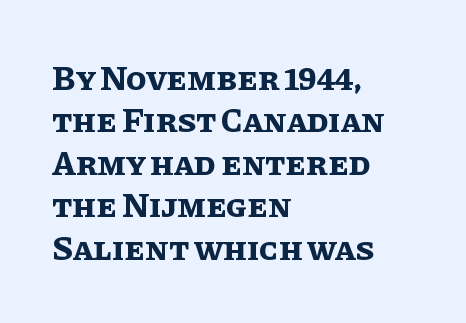
The image shows 34 px bold type, upright; set left-aligned, normal line spacing (1.25x), normal letter spacing, not underlined; low stroke contrast and a large x-height.
